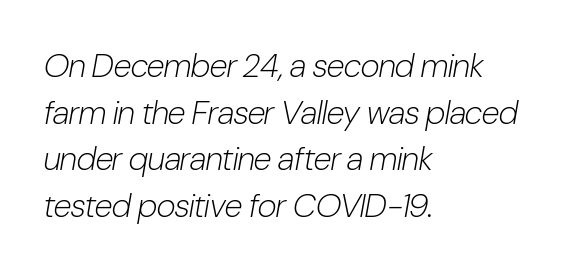
The image shows 33 px light, condensed type, italic (leaning right); set left-aligned, normal line spacing (1.41x), normal letter spacing, not underlined; low stroke contrast and a medium x-height.
